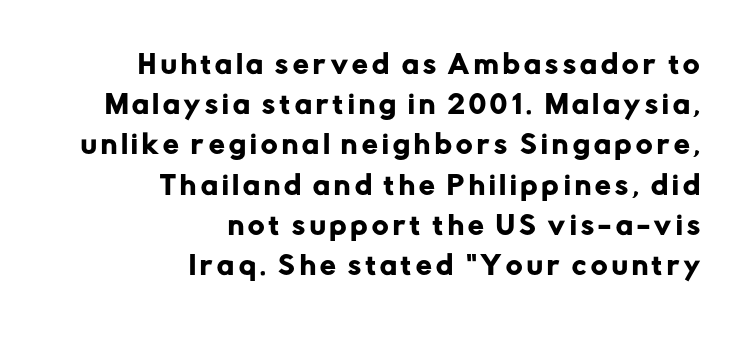
{"italic": "no", "underline": "no", "align": "right", "line_spacing": "normal", "line_spacing_ratio": 1.61, "glyph_px": 25}
